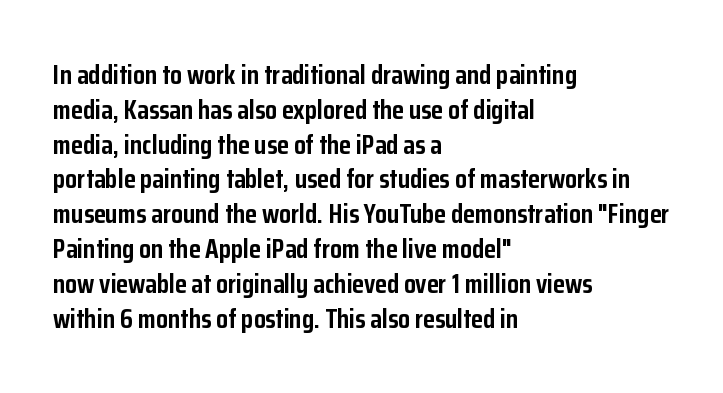
The words here are not underlined. Style check: upright. Typesetter's note: full bold, strokes at maximum text heaviness. Left-aligned paragraph, ragged on the right. One glance says typical: line gaps are just what's usual. Look at the tracking — it's just the regular setting, nothing added.
